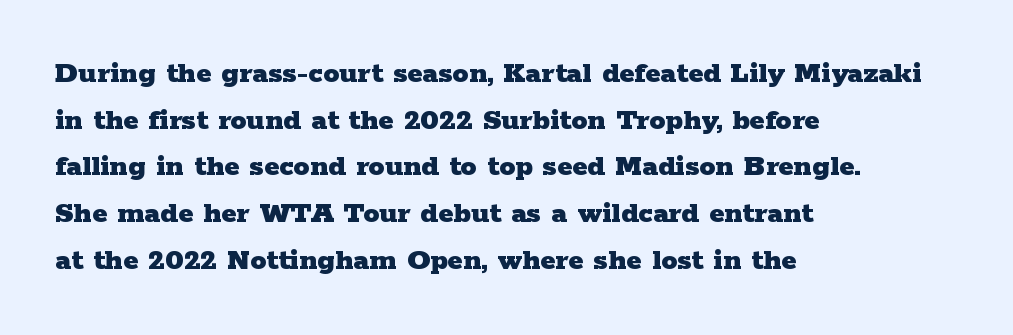
Q: Is the text bold? A: Yes.
Q: Is the text italic (slanted)? A: No, it is upright.
Q: Is the typeface a serif or a sans-serif typeface? A: Serif.
Q: Is the text underlined? A: No.
Q: How is the paragraph aligned? A: Left-aligned.
Q: Is the spacing between letters normal or unusually wide? A: Normal.
Q: Is the spacing between lines tight, normal or loose? A: Normal.
Q: Width (condensed, normal, or wide)? A: Wide.
Q: Stroke contrast? A: Low.
Q: x-height? A: Medium.
Q: Monospaced? A: No.
